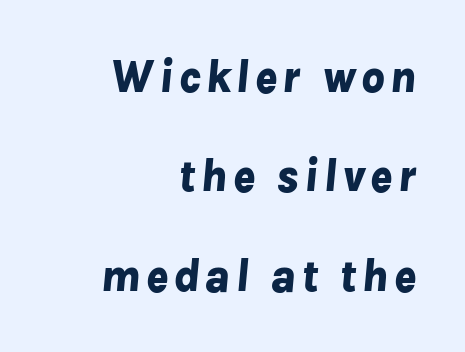
Set as a true bold cut, around the 700 mark. Italic? Definitely — the glyphs are oblique. The lines in this sample share a right terminus and differ only in where they begin. Successive baselines arrive slowly, with a big drop between each. A typesetter would call this proportional, since set widths differ per character.
